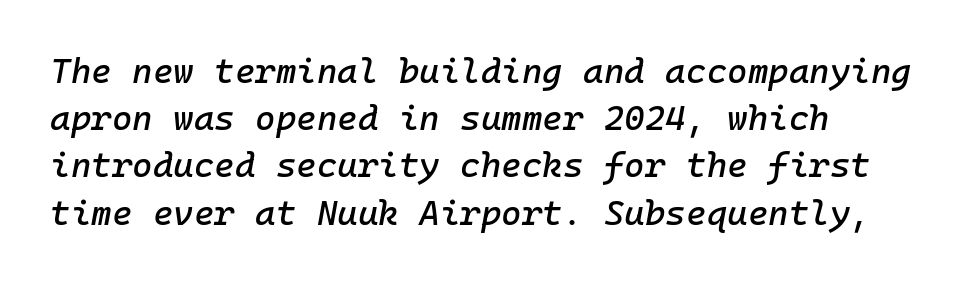
Q: Is the text italic (slanted)? A: Yes, it leans right by about 10 degrees.
Q: Is the text underlined? A: No.
Q: How is the paragraph aligned? A: Left-aligned.
Q: Is the spacing between letters normal or unusually wide? A: Normal.
Q: Is the spacing between lines tight, normal or loose? A: Normal.
Q: Width (condensed, normal, or wide)? A: Normal.
Q: Stroke contrast? A: Low.
Q: x-height? A: Medium.
